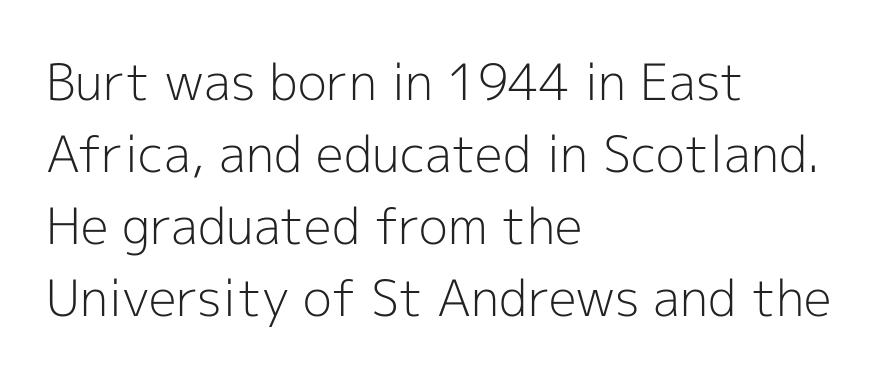
The image shows 50 px light sans-serif type, upright; set left-aligned, normal line spacing (1.44x), normal letter spacing, not underlined; a medium x-height.
